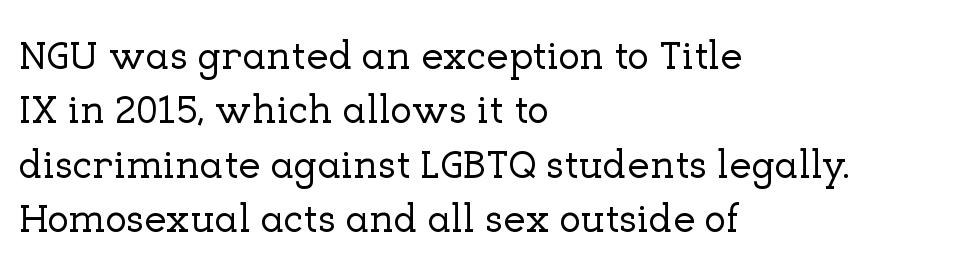
You could not count columns in this text — the font is proportionally spaced. Vertically, the passage feels balanced, rows spaced as you'd expect. Nope, not italic — everything's standing straight. Words appear dense and cohesive because spacing is normal. Small tapered or slab feet sit at the stroke ends, so this counts as serif.
